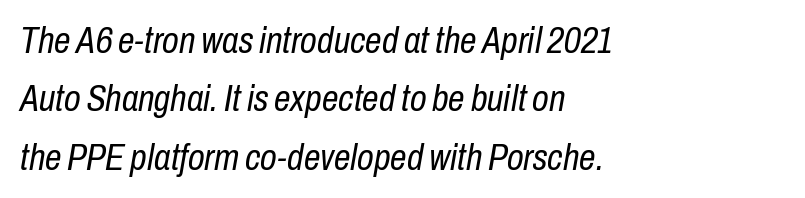
The image shows 37 px regular-weight, condensed type, italic (leaning right); set left-aligned, normal line spacing (1.58x), normal letter spacing, not underlined; low stroke contrast and a medium x-height.
